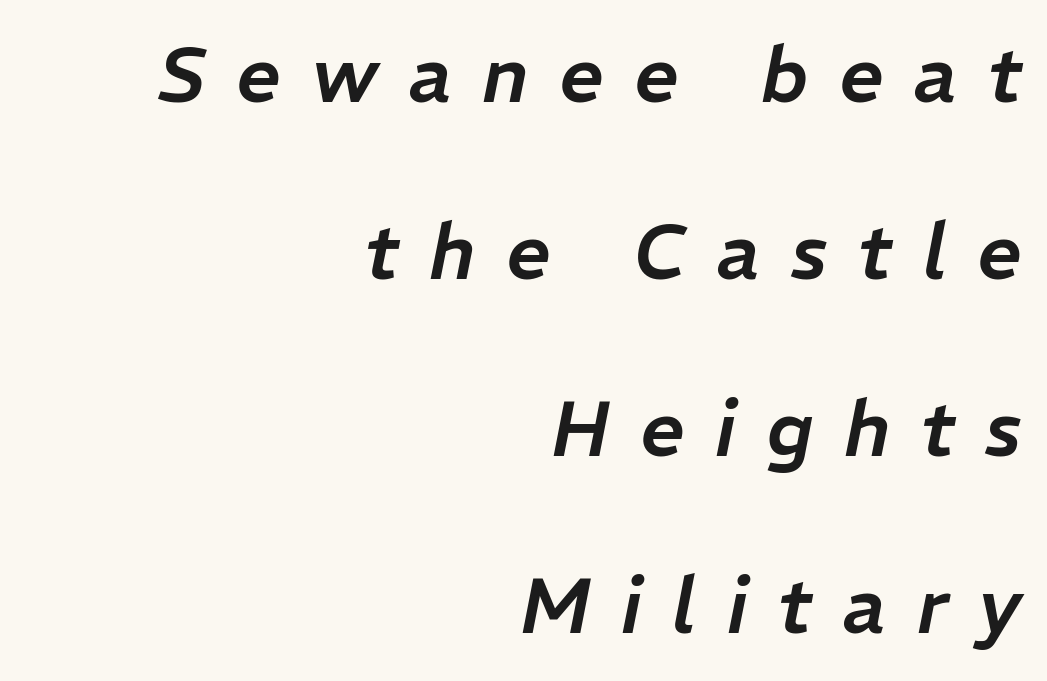
One glance says open: line gaps are wider than usual. Students, note that the glyphs here are deliberately spaced far apart. Each line ends at the same right margin while the left side varies. Style check: oblique. A typesetter would call this proportional, since set widths differ per character.
